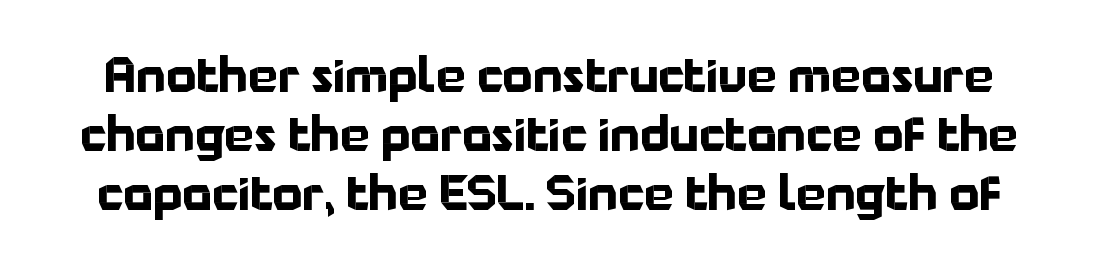
{"serif": "no", "italic": "no", "bold": "yes", "weight": "bold", "width": "normal", "stroke_contrast": "low", "x_height": "medium", "monospaced": "no", "underline": "no", "line_spacing": "normal", "line_spacing_ratio": 1.26, "letter_spacing": "normal", "letter_spacing_em": 0.0, "glyph_px": 47}
